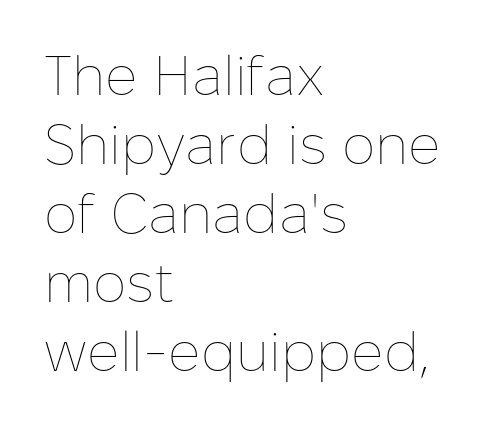
Q: Is the text bold? A: No.
Q: Is the text italic (slanted)? A: No, it is upright.
Q: Is the text underlined? A: No.
Q: How is the paragraph aligned? A: Left-aligned.
Q: Is the spacing between letters normal or unusually wide? A: Normal.
Q: Width (condensed, normal, or wide)? A: Normal.
Q: Stroke contrast? A: Low.
Q: x-height? A: Medium.
Q: Monospaced? A: No.
